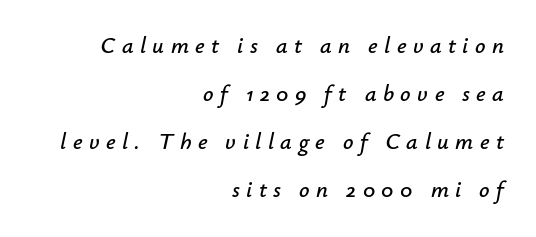
{"italic": "yes", "lean": "right", "slant_degrees": 12, "underline": "no", "align": "right", "line_spacing": "loose", "line_spacing_ratio": 2.09, "letter_spacing": "wide", "letter_spacing_em": 0.28, "glyph_px": 23}
